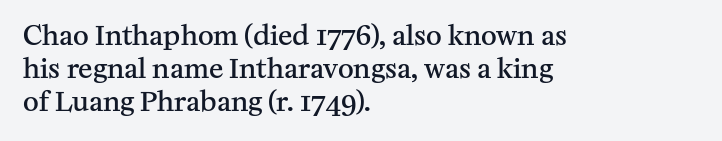
The image shows 27 px text type, upright; set left-aligned, line spacing 1.23x, normal letter spacing, not underlined.
